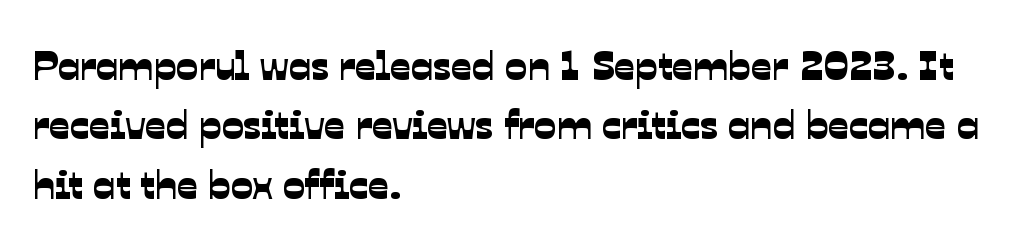
Q: Is the typeface a serif or a sans-serif typeface? A: Sans-serif.
Q: Is the text underlined? A: No.
Q: How is the paragraph aligned? A: Left-aligned.
Q: Is the spacing between letters normal or unusually wide? A: Normal.
Q: Is the spacing between lines tight, normal or loose? A: Normal.
Q: Width (condensed, normal, or wide)? A: Normal.
Q: Stroke contrast? A: Low.
Q: x-height? A: Medium.
Q: Monospaced? A: No.
